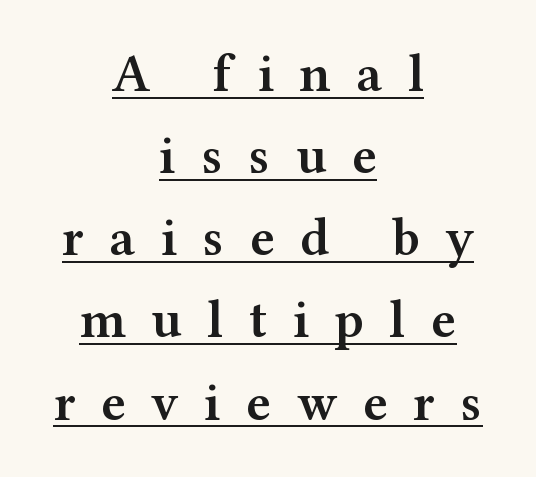
The image shows 53 px semibold, wide serif type, upright; set centered, normal line spacing (1.55x), unusually wide letter spacing (+0.48 em), underlined; medium stroke contrast and a medium x-height.
